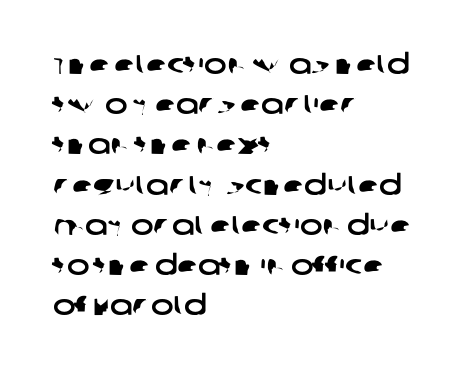
The image shows 27 px text type; set left-aligned, normal line spacing (1.49x), normal letter spacing, not underlined.
